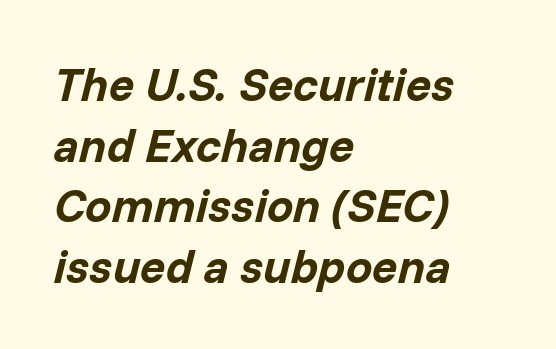
Does the leading feel generous? No, just average. The rendering uses natural spacing where letterforms have individual widths. Bare-footed words on every line. Typesetter's note: full bold, strokes at maximum text heaviness. The lines are quadded left.
